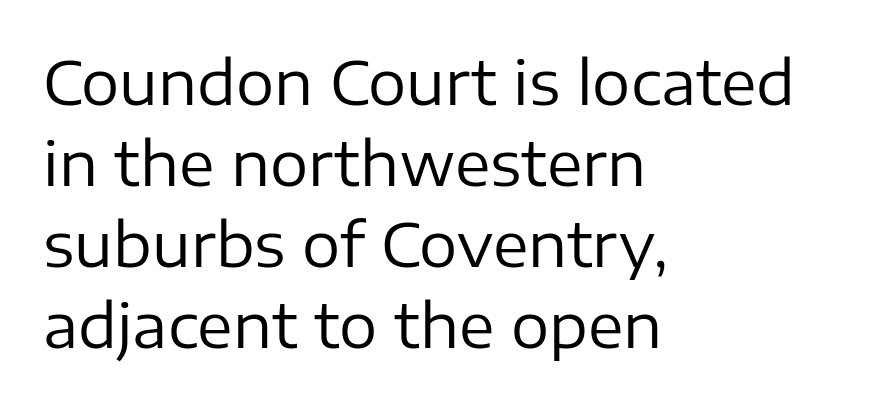
Q: Is the text bold? A: No.
Q: Is the text italic (slanted)? A: No, it is upright.
Q: Is the typeface a serif or a sans-serif typeface? A: Sans-serif.
Q: Is the text underlined? A: No.
Q: How is the paragraph aligned? A: Left-aligned.
Q: Is the spacing between letters normal or unusually wide? A: Normal.
Q: Is the spacing between lines tight, normal or loose? A: Normal.
Q: Width (condensed, normal, or wide)? A: Normal.
Q: Stroke contrast? A: Low.
Q: x-height? A: Medium.
Q: Monospaced? A: No.
